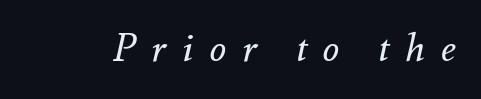
Q: Is the text bold? A: No.
Q: Is the text italic (slanted)? A: Yes, it leans right by about 12 degrees.
Q: Is the text underlined? A: No.
Q: Is the spacing between letters normal or unusually wide? A: Unusually wide.
Q: Width (condensed, normal, or wide)? A: Normal.
Q: Stroke contrast? A: Medium.
Q: x-height? A: Small.
Q: Monospaced? A: No.
